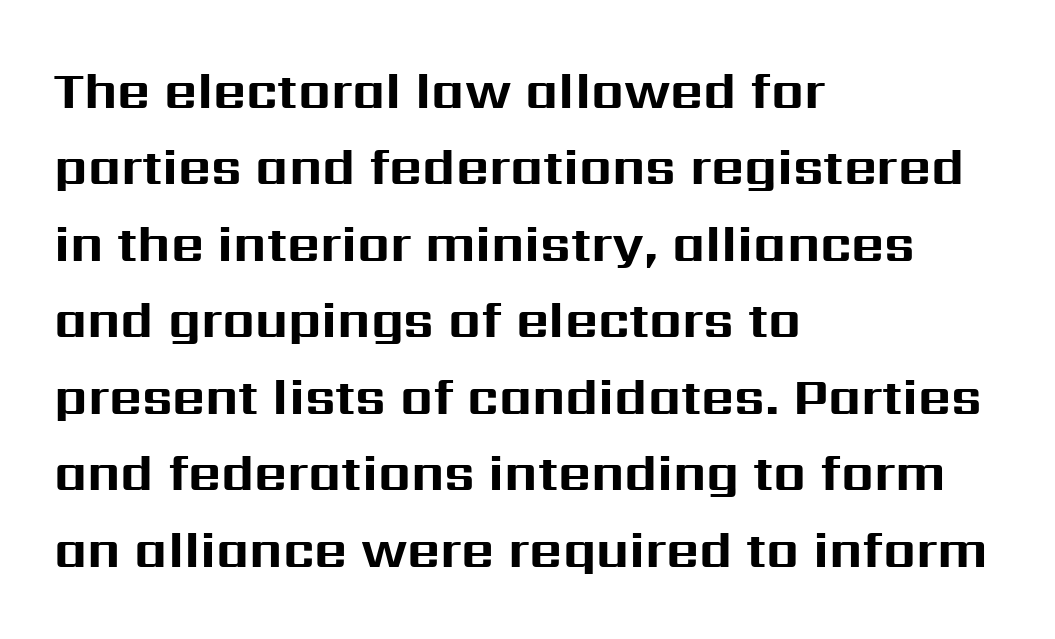
Q: Is the text bold? A: Yes.
Q: Is the text italic (slanted)? A: No, it is upright.
Q: Is the typeface a serif or a sans-serif typeface? A: Sans-serif.
Q: Is the text underlined? A: No.
Q: How is the paragraph aligned? A: Left-aligned.
Q: Is the spacing between letters normal or unusually wide? A: Normal.
Q: Is the spacing between lines tight, normal or loose? A: Normal.
Q: Width (condensed, normal, or wide)? A: Normal.
Q: Stroke contrast? A: Medium.
Q: x-height? A: Medium.
Q: Monospaced? A: No.
